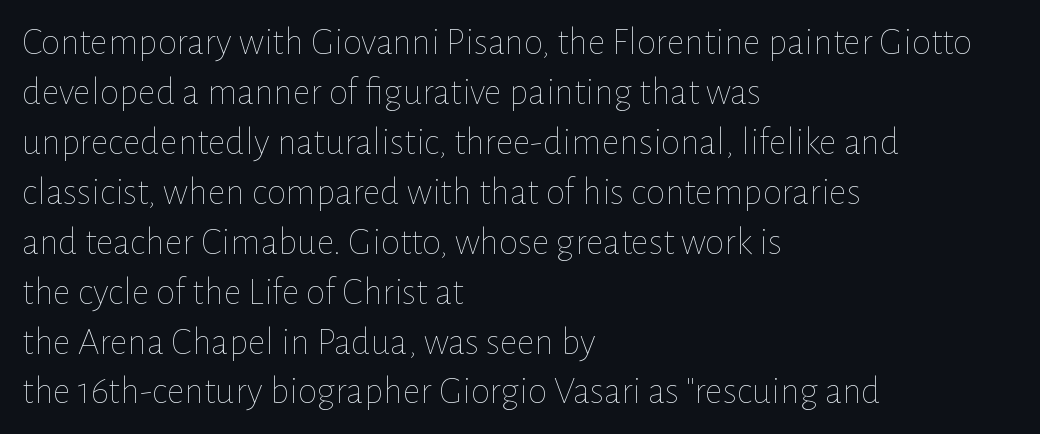
The image shows 39 px thin type, upright; set left-aligned, normal line spacing (1.28x), normal letter spacing, not underlined; low stroke contrast and a medium x-height.
